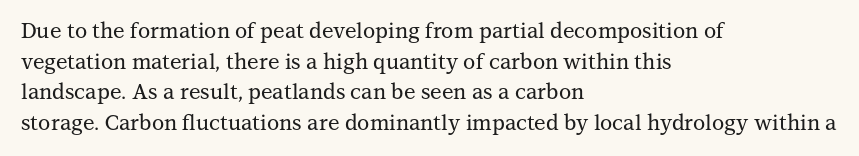
The image shows 21 px text type, upright; set left-aligned, normal line spacing (1.46x), normal letter spacing, not underlined.
